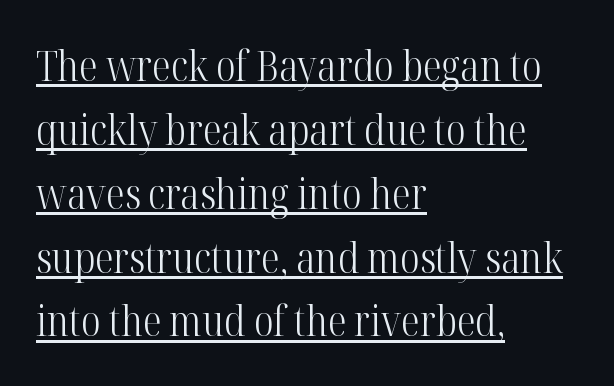
{"serif": "yes", "italic": "no", "bold": "no", "weight": "light", "width": "condensed", "stroke_contrast": "high", "x_height": "medium", "monospaced": "no", "underline": "yes", "align": "left", "line_spacing": "normal", "line_spacing_ratio": 1.52, "letter_spacing": "normal", "letter_spacing_em": 0.0, "glyph_px": 42}
